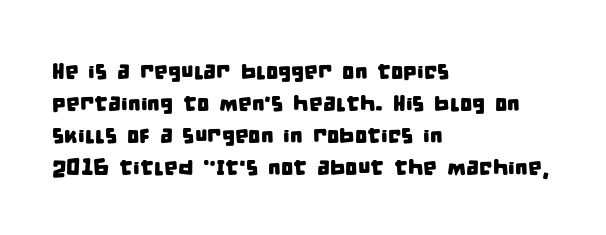
{"underline": "no", "align": "left", "line_spacing": "normal", "line_spacing_ratio": 1.45, "letter_spacing": "normal", "letter_spacing_em": 0.0, "glyph_px": 22}
